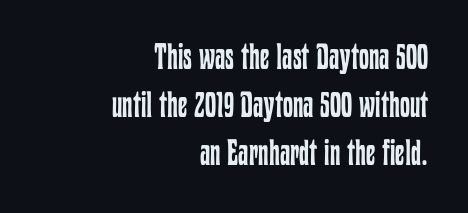
{"italic": "no", "bold": "no", "weight": "regular", "width": "condensed", "stroke_contrast": "low", "x_height": "medium", "monospaced": "no", "underline": "no", "align": "right", "line_spacing": "normal", "line_spacing_ratio": 1.33, "letter_spacing": "normal", "letter_spacing_em": 0.0, "glyph_px": 36}
